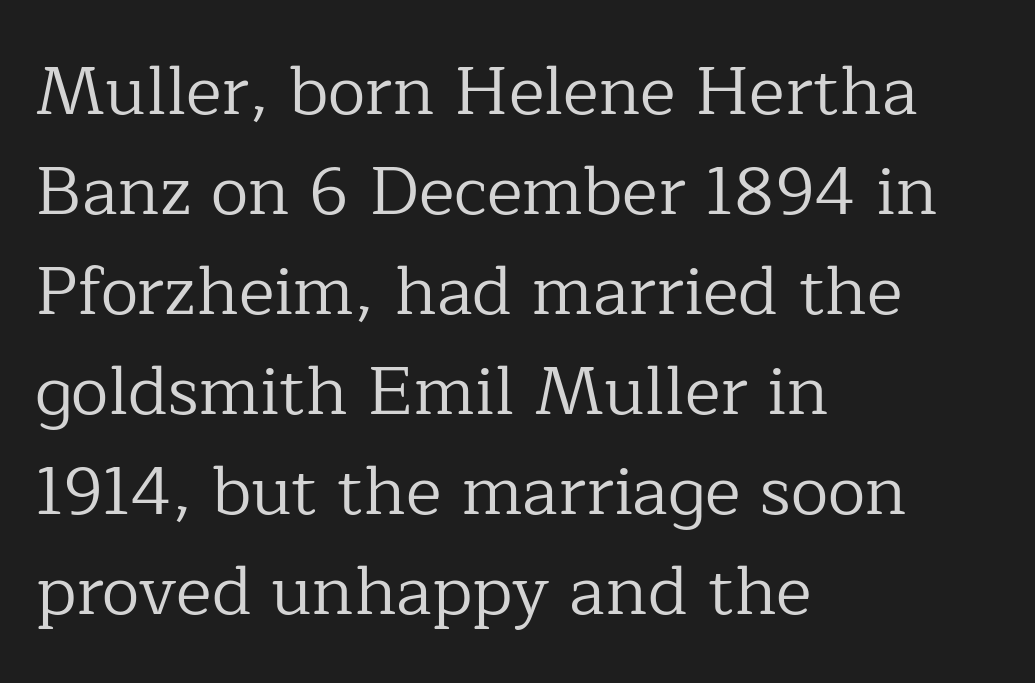
Beneath every word, the page is bare. Posture: straight, roman, zero tilt. Glyph-to-glyph distance matches everyday printed text. Regular leading. Check where the strokes stop: tiny serifs finish them off.
